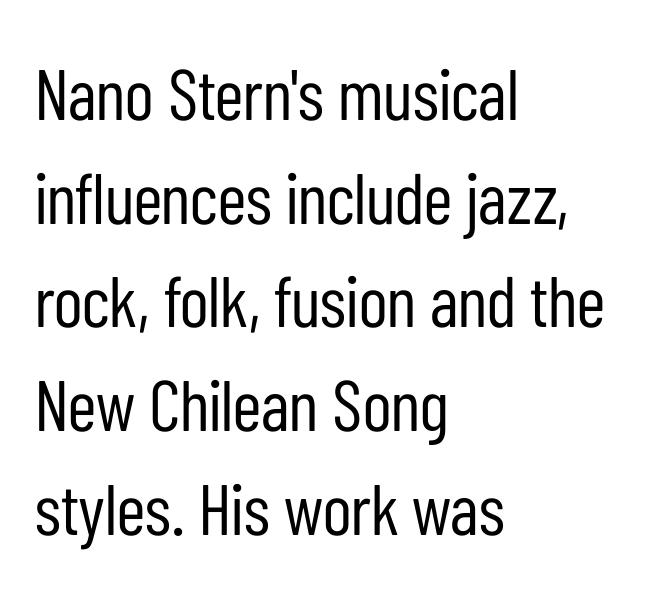
{"serif": "no", "italic": "no", "bold": "no", "weight": "regular", "width": "condensed", "stroke_contrast": "low", "x_height": "medium", "monospaced": "no", "underline": "no", "align": "left", "line_spacing": "normal", "line_spacing_ratio": 1.44, "letter_spacing": "normal", "letter_spacing_em": 0.0, "glyph_px": 72}
